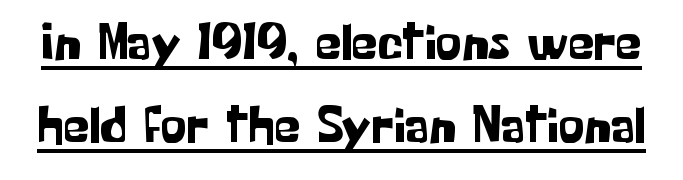
Q: Is the text italic (slanted)? A: No, it is upright.
Q: Is the typeface a serif or a sans-serif typeface? A: Sans-serif.
Q: Is the text underlined? A: Yes.
Q: Is the spacing between letters normal or unusually wide? A: Normal.
Q: Is the spacing between lines tight, normal or loose? A: Normal.
Q: Width (condensed, normal, or wide)? A: Normal.
Q: Stroke contrast? A: Low.
Q: x-height? A: Medium.
Q: Monospaced? A: No.
